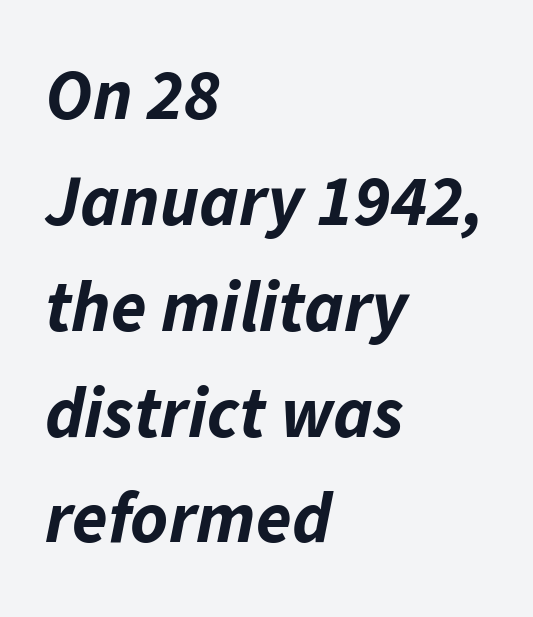
The letters advance in unequal steps, a hallmark of proportional type. Visually the block forms a straight wall on the left and a jagged coastline on the right. The words here are not underlined. Does the leading feel generous? No, just average. The lettering tilts uniformly, giving the passage an italic look. Tracking value appears to be zero — textbook default spacing.
